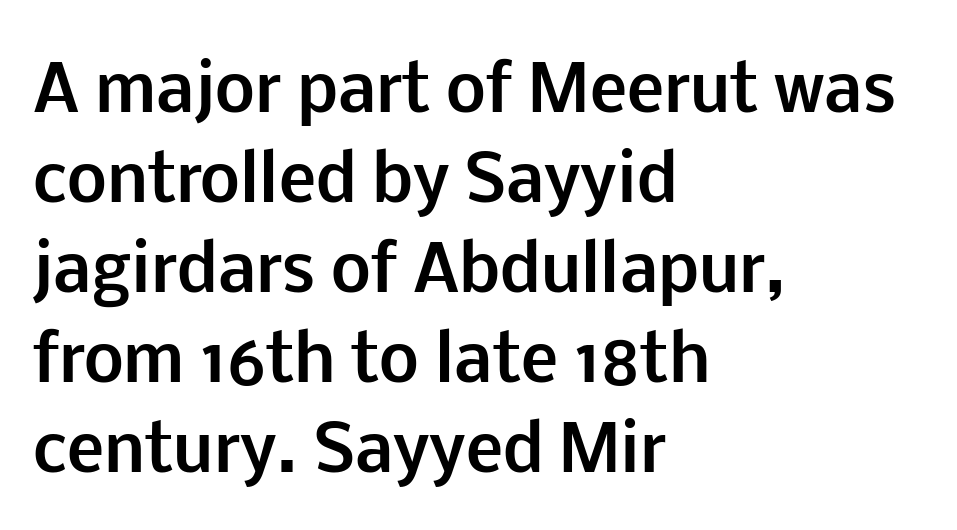
Q: Is the text bold? A: Yes.
Q: Is the text italic (slanted)? A: No, it is upright.
Q: Is the typeface a serif or a sans-serif typeface? A: Sans-serif.
Q: Is the text underlined? A: No.
Q: How is the paragraph aligned? A: Left-aligned.
Q: Is the spacing between letters normal or unusually wide? A: Normal.
Q: Is the spacing between lines tight, normal or loose? A: Normal.
Q: Width (condensed, normal, or wide)? A: Normal.
Q: Stroke contrast? A: Low.
Q: x-height? A: Medium.
Q: Monospaced? A: No.
